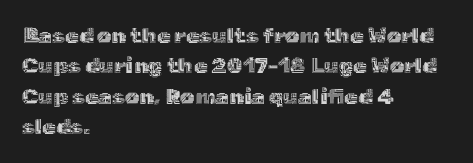
{"italic": "no", "underline": "no", "align": "left", "line_spacing": "normal", "line_spacing_ratio": 1.38, "letter_spacing": "normal", "letter_spacing_em": 0.0, "glyph_px": 22}
